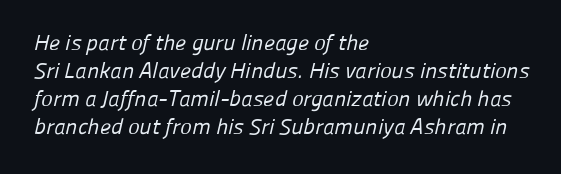
Q: Is the text bold? A: No.
Q: Is the text underlined? A: No.
Q: How is the paragraph aligned? A: Left-aligned.
Q: Is the spacing between letters normal or unusually wide? A: Normal.
Q: Is the spacing between lines tight, normal or loose? A: Normal.
